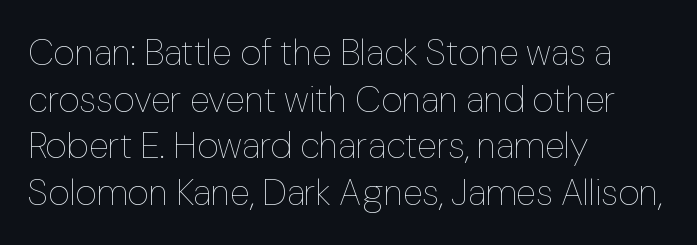
Q: Is the text bold? A: No.
Q: Is the text italic (slanted)? A: No, it is upright.
Q: Is the text underlined? A: No.
Q: How is the paragraph aligned? A: Left-aligned.
Q: Is the spacing between letters normal or unusually wide? A: Normal.
Q: Is the spacing between lines tight, normal or loose? A: Normal.
Q: Width (condensed, normal, or wide)? A: Normal.
Q: Stroke contrast? A: Low.
Q: x-height? A: Medium.
Q: Monospaced? A: No.
